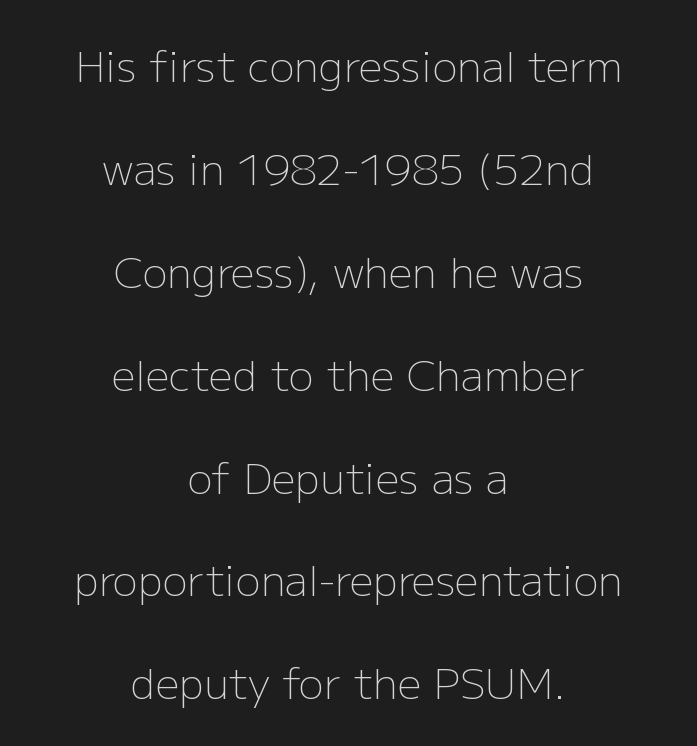
{"serif": "no", "italic": "no", "bold": "no", "weight": "light", "width": "normal", "stroke_contrast": "low", "x_height": "medium", "monospaced": "no", "underline": "no", "align": "center", "line_spacing": "loose", "line_spacing_ratio": 2.45, "letter_spacing": "normal", "letter_spacing_em": 0.0, "glyph_px": 42}
